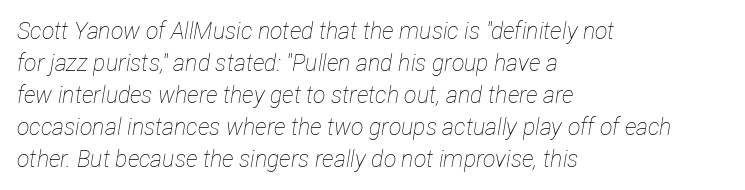
These lines stack with their left ends in a neat column. Think standard paragraph weight, or any step lighter than that. Here the glyphs are tracked normally, forming tight word shapes. This rendering features lettering with no underline. Notice how descenders clear the ascenders below comfortably — that's standard leading. The text carries the slant typical of an italic or oblique font.
